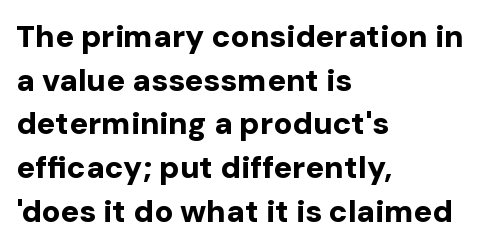
The image shows 31 px bold sans-serif type, upright; set left-aligned, normal line spacing (1.41x), normal letter spacing, not underlined; low stroke contrast and a medium x-height.
